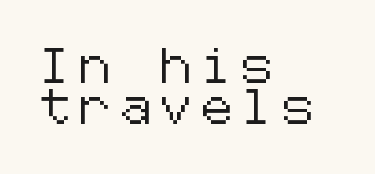
The image shows 34 px sans-serif type, upright; set left-aligned, line spacing 1.22x, unusually wide letter spacing (+0.3 em), not underlined; low stroke contrast and a medium x-height.
